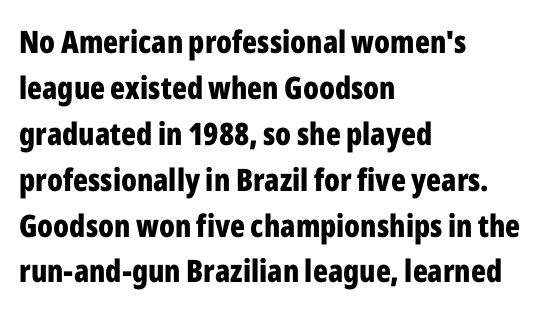
Q: Is the text bold? A: Yes.
Q: Is the text italic (slanted)? A: No, it is upright.
Q: Is the typeface a serif or a sans-serif typeface? A: Sans-serif.
Q: Is the text underlined? A: No.
Q: How is the paragraph aligned? A: Left-aligned.
Q: Is the spacing between letters normal or unusually wide? A: Normal.
Q: Is the spacing between lines tight, normal or loose? A: Normal.
Q: Width (condensed, normal, or wide)? A: Condensed.
Q: Stroke contrast? A: Low.
Q: x-height? A: Medium.
Q: Monospaced? A: No.
